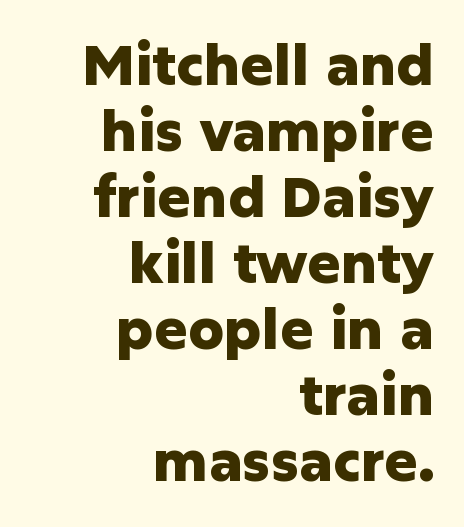
The rendering keeps characters at their native spacing. Ordinary non-slanted type is in use. Spacing verdict: proportional, widths tailored to each character. Just letters on the line, the space beneath them empty. The passage shown is emphatically bold. Regarding serifs, this sample does without them.
